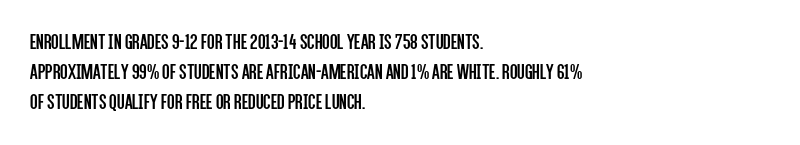
Q: Is the text bold? A: No.
Q: Is the text italic (slanted)? A: No, it is upright.
Q: Is the text underlined? A: No.
Q: How is the paragraph aligned? A: Left-aligned.
Q: Is the spacing between letters normal or unusually wide? A: Normal.
Q: Is the spacing between lines tight, normal or loose? A: Normal.
